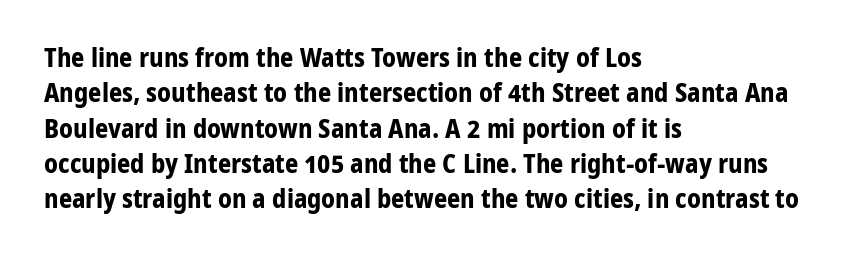
{"italic": "no", "bold": "yes", "underline": "no", "align": "left", "line_spacing": "normal", "line_spacing_ratio": 1.36, "letter_spacing": "normal", "letter_spacing_em": 0.0, "glyph_px": 26}
